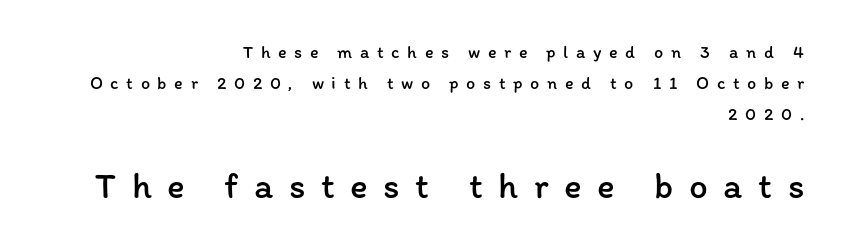
The image shows 37 px regular-weight type, upright; set right-aligned, line spacing 1.72x, unusually wide letter spacing (+0.42 em), not underlined; the second (bottom) block is 2.06x larger; low stroke contrast and a medium x-height.
